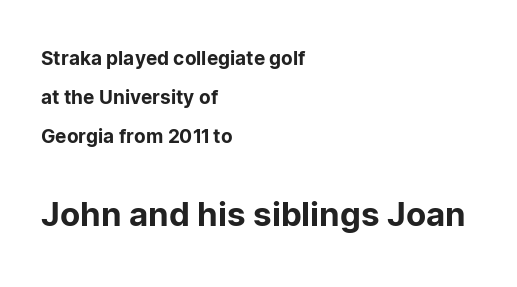
Q: Is the text italic (slanted)? A: No, it is upright.
Q: Is the typeface a serif or a sans-serif typeface? A: Sans-serif.
Q: Is the text underlined? A: No.
Q: How is the paragraph aligned? A: Left-aligned.
Q: Is the spacing between letters normal or unusually wide? A: Normal.
Q: Is the spacing between lines tight, normal or loose? A: Loose.
Q: Which block of text is set in a larger size, the first (top) or the second (bottom)? A: The second (bottom) one.
Q: Width (condensed, normal, or wide)? A: Normal.
Q: Stroke contrast? A: Low.
Q: x-height? A: Medium.
Q: Monospaced? A: No.
